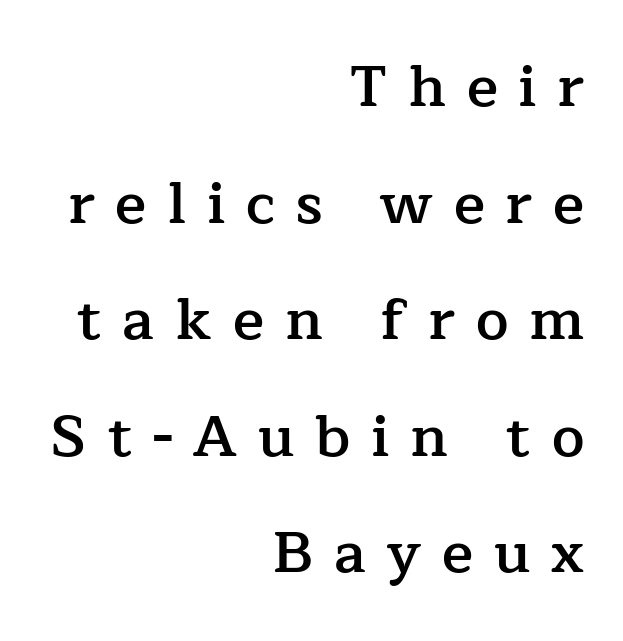
Q: Is the text bold? A: Semi-bold.
Q: Is the text italic (slanted)? A: No, it is upright.
Q: Is the typeface a serif or a sans-serif typeface? A: Serif.
Q: Is the text underlined? A: No.
Q: How is the paragraph aligned? A: Right-aligned.
Q: Is the spacing between letters normal or unusually wide? A: Unusually wide.
Q: Is the spacing between lines tight, normal or loose? A: Loose.
Q: Width (condensed, normal, or wide)? A: Normal.
Q: Stroke contrast? A: Low.
Q: x-height? A: Medium.
Q: Monospaced? A: No.
